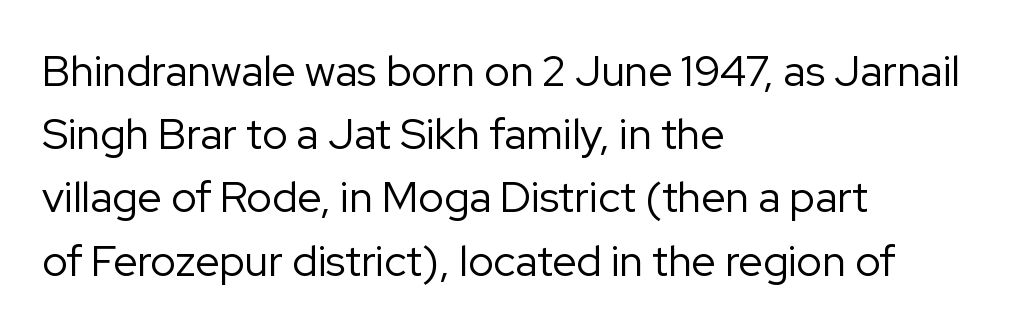
No word sits above an underline. The lines in this sample share a left origin and differ only in where they stop. Vertically, the passage feels balanced, rows spaced as you'd expect. Think of a printed novel: that variable character pitch is what you see here.
